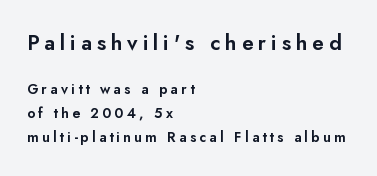
Q: Is the text italic (slanted)? A: No, it is upright.
Q: Is the text underlined? A: No.
Q: How is the paragraph aligned? A: Left-aligned.
Q: Is the spacing between letters normal or unusually wide? A: Unusually wide.
Q: Is the spacing between lines tight, normal or loose? A: Normal.
Q: Which block of text is set in a larger size, the first (top) or the second (bottom)? A: The first (top) one.
